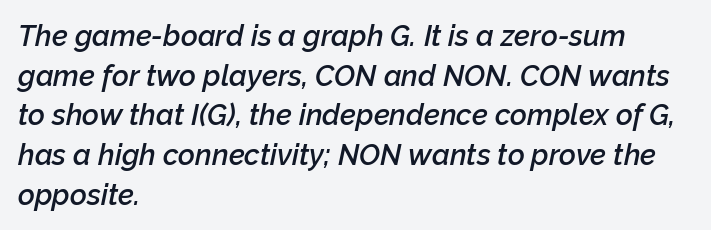
Q: Is the text bold? A: Semi-bold.
Q: Is the text italic (slanted)? A: Yes, it leans right by about 12 degrees.
Q: Is the text underlined? A: No.
Q: How is the paragraph aligned? A: Left-aligned.
Q: Is the spacing between letters normal or unusually wide? A: Normal.
Q: Is the spacing between lines tight, normal or loose? A: Normal.
Q: Width (condensed, normal, or wide)? A: Normal.
Q: Stroke contrast? A: Low.
Q: x-height? A: Medium.
Q: Monospaced? A: No.
